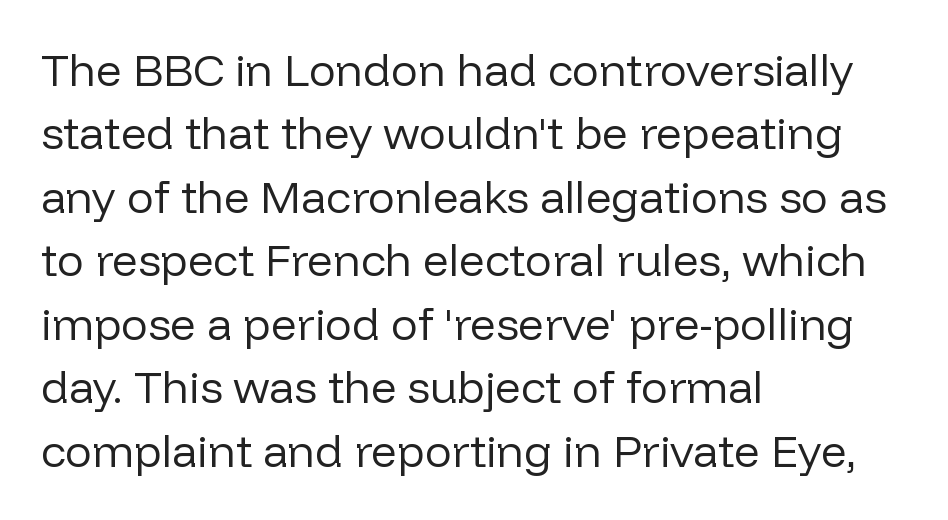
{"serif": "no", "italic": "no", "bold": "no", "weight": "regular", "width": "normal", "stroke_contrast": "low", "x_height": "medium", "monospaced": "no", "underline": "no", "align": "left", "line_spacing": "normal", "line_spacing_ratio": 1.41, "letter_spacing": "normal", "letter_spacing_em": 0.0, "glyph_px": 45}
